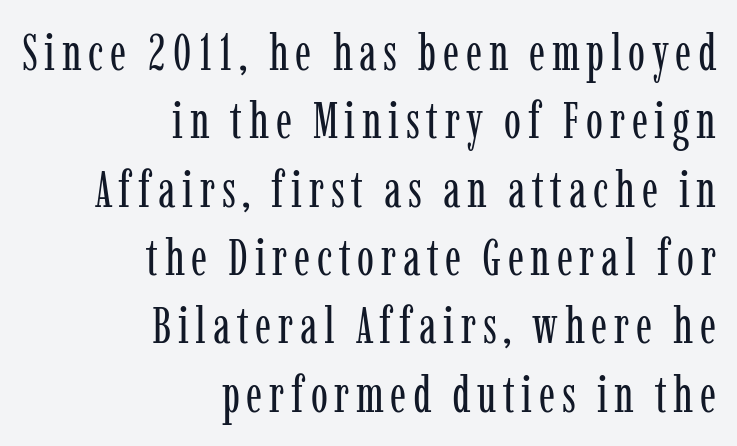
The text block is weighted toward the right margin, trailing off unevenly leftward. This block has exactly the height ordinary leading produces. The type sits square on the baseline with zero lean. Serifs: yes, visible at the terminals of the letterforms. The face looks like a standard text weight, possibly lighter. Words float on clear page, feet unadorned.
